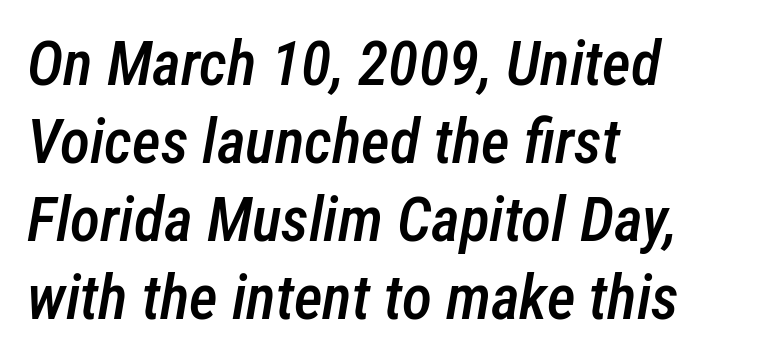
The image shows 62 px semibold, condensed type, italic (leaning right); set left-aligned, normal line spacing (1.26x), normal letter spacing, not underlined; low stroke contrast and a medium x-height.
